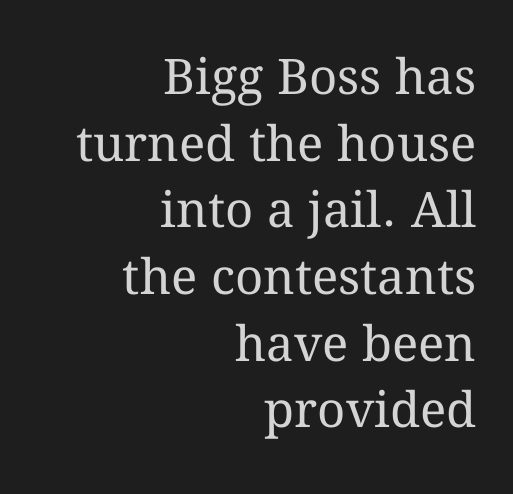
Q: Is the text bold? A: No.
Q: Is the text italic (slanted)? A: No, it is upright.
Q: Is the text underlined? A: No.
Q: How is the paragraph aligned? A: Right-aligned.
Q: Is the spacing between letters normal or unusually wide? A: Normal.
Q: Is the spacing between lines tight, normal or loose? A: Normal.
Q: Width (condensed, normal, or wide)? A: Normal.
Q: Stroke contrast? A: Medium.
Q: x-height? A: Medium.
Q: Monospaced? A: No.
